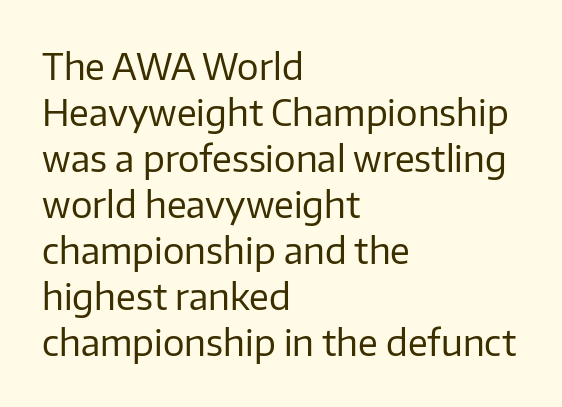
Q: Is the text bold? A: No.
Q: Is the text italic (slanted)? A: No, it is upright.
Q: Is the typeface a serif or a sans-serif typeface? A: Sans-serif.
Q: Is the text underlined? A: No.
Q: How is the paragraph aligned? A: Left-aligned.
Q: Is the spacing between letters normal or unusually wide? A: Normal.
Q: Is the spacing between lines tight, normal or loose? A: Normal.
Q: Width (condensed, normal, or wide)? A: Normal.
Q: Stroke contrast? A: Low.
Q: x-height? A: Medium.
Q: Monospaced? A: No.
